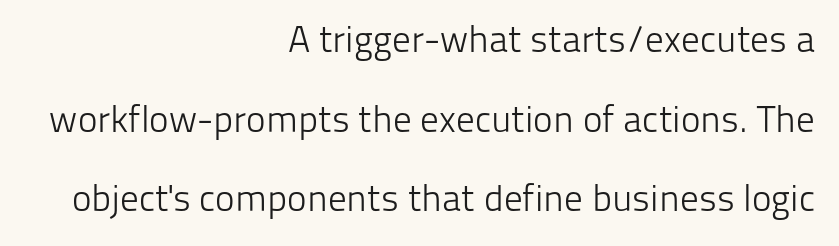
The image shows 37 px light sans-serif type, upright; set right-aligned, loose line spacing (2.15x), normal letter spacing, not underlined; low stroke contrast and a medium x-height.
